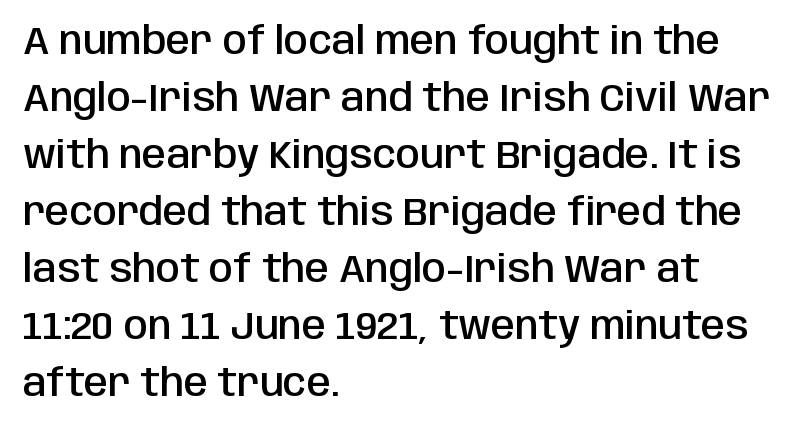
{"serif": "no", "italic": "no", "bold": "semi", "weight": "semibold", "width": "condensed", "stroke_contrast": "low", "x_height": "large", "monospaced": "no", "underline": "no", "align": "left", "line_spacing": "normal", "line_spacing_ratio": 1.46, "letter_spacing": "normal", "letter_spacing_em": 0.0, "glyph_px": 39}
